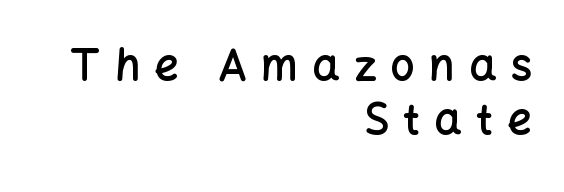
{"serif": "no", "italic": "no", "bold": "semi", "weight": "semibold", "width": "normal", "stroke_contrast": "low", "x_height": "medium", "monospaced": "no", "underline": "no", "align": "right", "line_spacing": "normal", "line_spacing_ratio": 1.26, "letter_spacing": "wide", "letter_spacing_em": 0.33, "glyph_px": 43}
